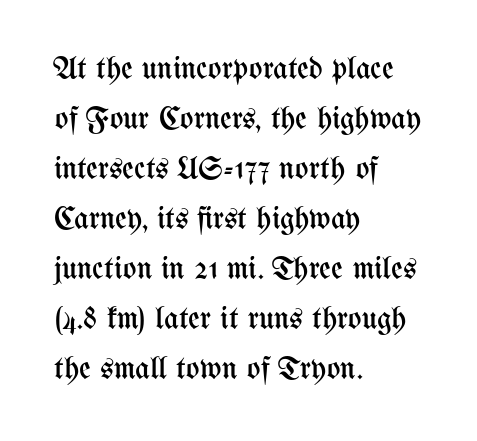
{"italic": "no", "bold": "no", "weight": "regular", "width": "condensed", "stroke_contrast": "medium", "x_height": "medium", "monospaced": "no", "underline": "no", "align": "left", "line_spacing": "normal", "line_spacing_ratio": 1.56, "letter_spacing": "normal", "letter_spacing_em": 0.0, "glyph_px": 32}
